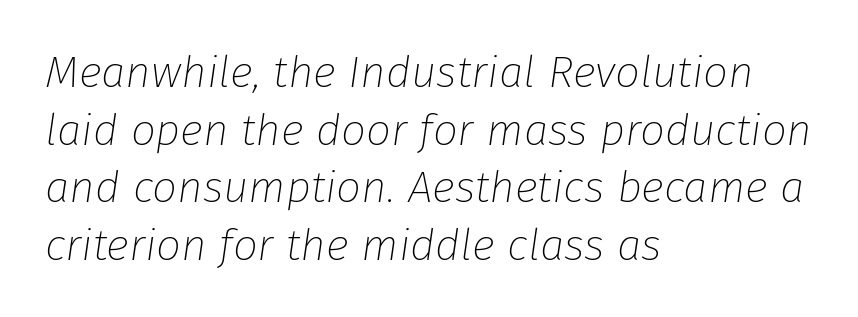
Characters follow at the spacing the type designer built in. Rule under the text: the space is simply empty. The rendering applies a slant to the glyphs. Evenly set lines give the paragraph a standard silhouette. The rendering anchors every line to the left-hand side.
